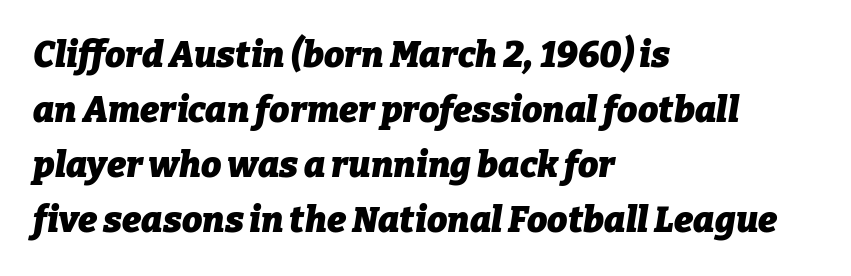
{"italic": "yes", "lean": "right", "slant_degrees": 9, "bold": "yes", "weight": "heavy", "width": "normal", "stroke_contrast": "low", "x_height": "medium", "monospaced": "no", "underline": "no", "align": "left", "line_spacing": "normal", "line_spacing_ratio": 1.53, "letter_spacing": "normal", "letter_spacing_em": 0.0, "glyph_px": 36}
